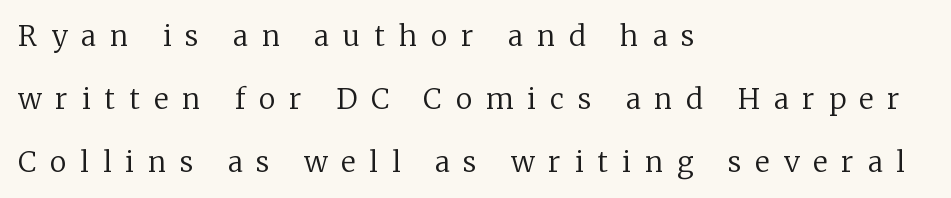
{"serif": "yes", "italic": "no", "bold": "no", "weight": "regular", "width": "normal", "stroke_contrast": "low", "x_height": "medium", "monospaced": "no", "underline": "no", "align": "left", "line_spacing": "loose", "line_spacing_ratio": 2.25, "letter_spacing": "wide", "letter_spacing_em": 0.5, "glyph_px": 28}
